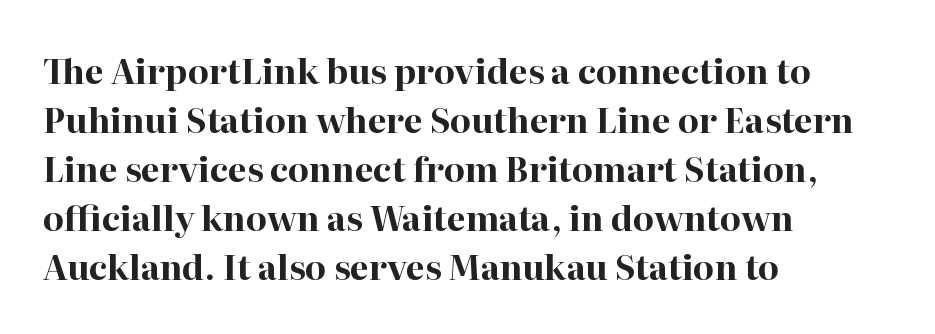
Posture: straight, roman, zero tilt. A typesetter would call this proportional, since set widths differ per character. Check the space under the baseline: it is left empty. Inter-character spacing is left at the font's built-in metrics.
